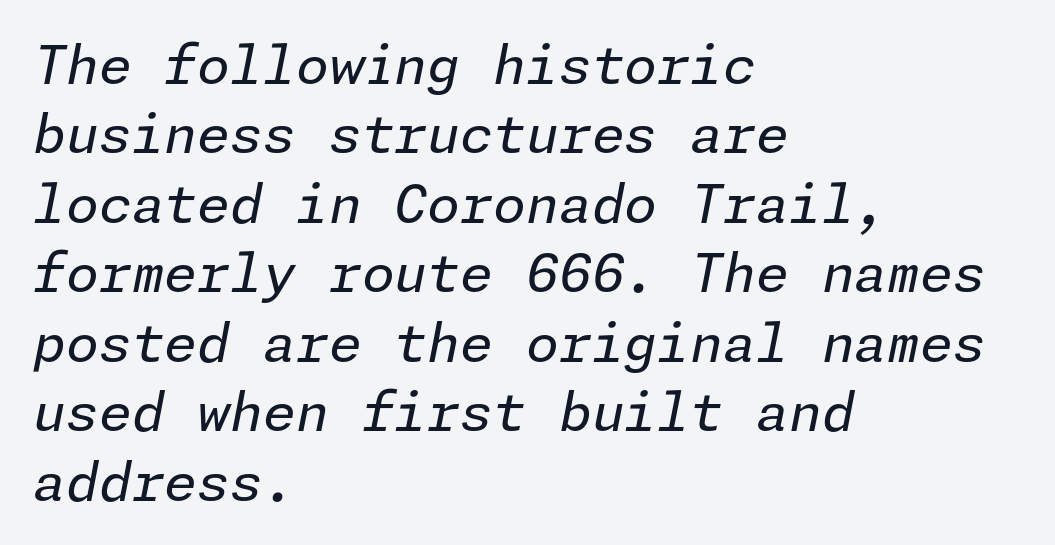
Characters follow at the spacing the type designer built in. The words here are not underlined. The glyphs look as if they've been sheared to an angle. Where is the straight margin? On the left.
